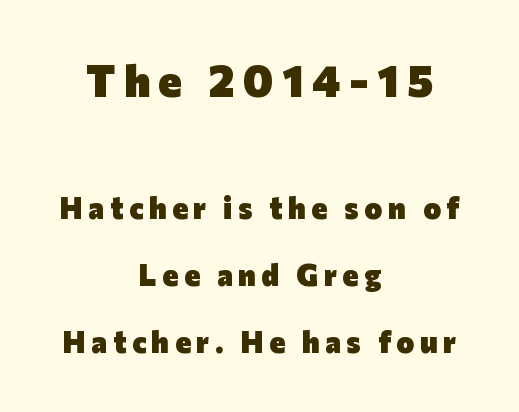
{"serif": "no", "italic": "no", "bold": "yes", "weight": "heavy", "width": "normal", "stroke_contrast": "low", "x_height": "medium", "monospaced": "no", "underline": "no", "align": "center", "line_spacing": "loose", "line_spacing_ratio": 2.24, "larger_block": "first", "size_ratio": 1.5, "glyph_px": 45}
